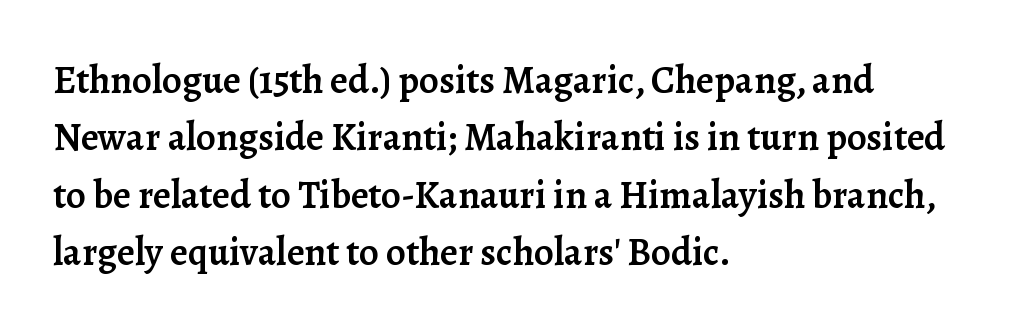
The image shows 39 px semibold serif type, upright; set left-aligned, normal line spacing (1.47x), normal letter spacing, not underlined; low stroke contrast and a medium x-height.
